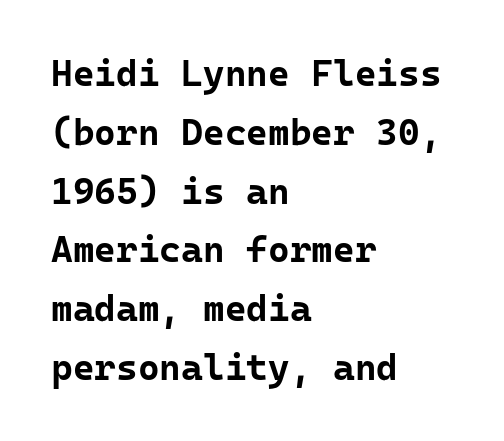
The image shows 37 px bold sans-serif type, upright; set left-aligned, normal line spacing (1.59x), normal letter spacing, not underlined; low stroke contrast and a medium x-height.
